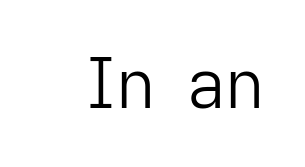
Weight: in the light-to-regular range. Quick note: underline off. The axis of the letterforms is exactly vertical. Think of a printed novel: that variable character pitch is what you see here. Check where the strokes stop: nothing finishes them off — pure sans. The line texture is even and compact thanks to regular tracking.
